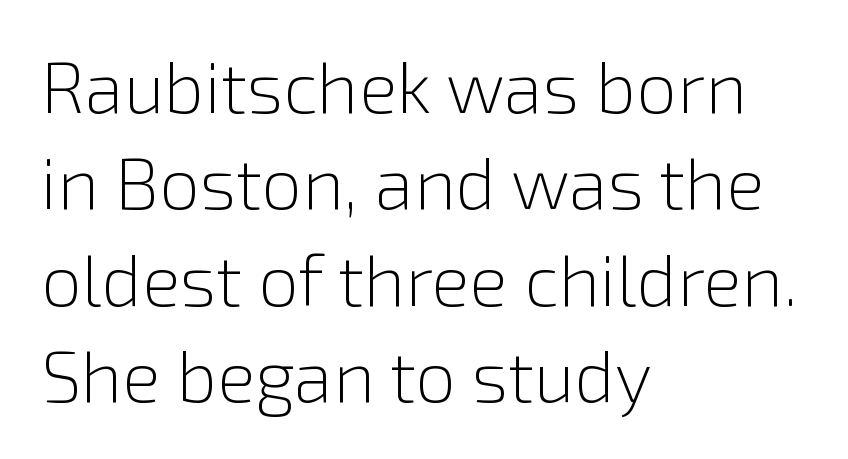
The image shows 72 px light sans-serif type, upright; set left-aligned, normal line spacing (1.34x), normal letter spacing, not underlined; a medium x-height.
